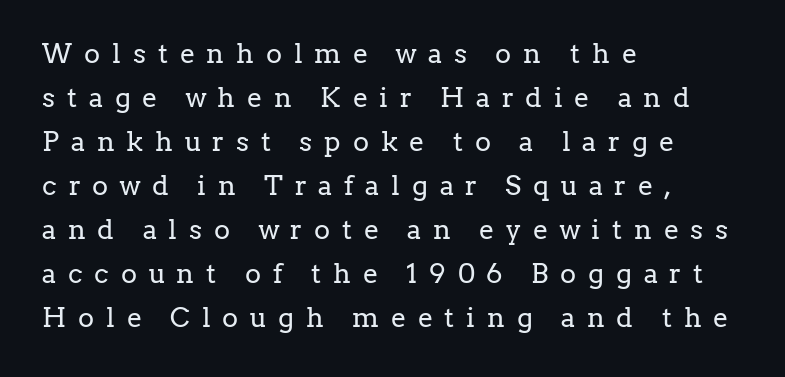
Q: Is the text bold? A: No.
Q: Is the text italic (slanted)? A: No, it is upright.
Q: Is the text underlined? A: No.
Q: How is the paragraph aligned? A: Left-aligned.
Q: Is the spacing between letters normal or unusually wide? A: Unusually wide.
Q: Is the spacing between lines tight, normal or loose? A: Normal.
